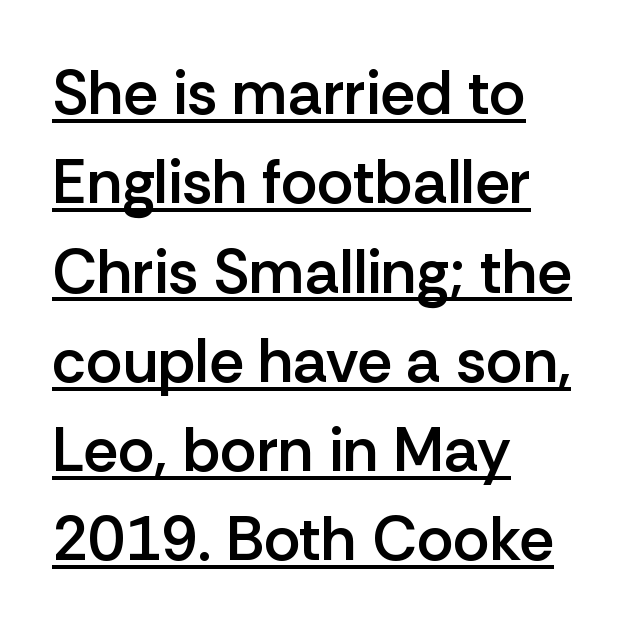
Q: Is the text bold? A: Semi-bold.
Q: Is the text italic (slanted)? A: No, it is upright.
Q: Is the typeface a serif or a sans-serif typeface? A: Sans-serif.
Q: Is the text underlined? A: Yes.
Q: How is the paragraph aligned? A: Left-aligned.
Q: Is the spacing between letters normal or unusually wide? A: Normal.
Q: Is the spacing between lines tight, normal or loose? A: Normal.
Q: Width (condensed, normal, or wide)? A: Normal.
Q: Stroke contrast? A: Low.
Q: x-height? A: Medium.
Q: Monospaced? A: No.
